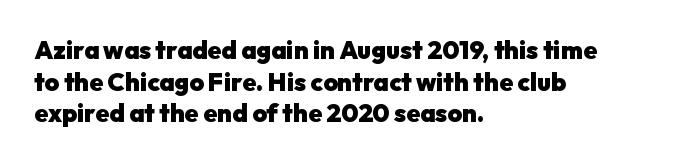
Q: Is the text bold? A: Yes.
Q: Is the text italic (slanted)? A: No, it is upright.
Q: Is the text underlined? A: No.
Q: How is the paragraph aligned? A: Left-aligned.
Q: Is the spacing between letters normal or unusually wide? A: Normal.
Q: Is the spacing between lines tight, normal or loose? A: Normal.
